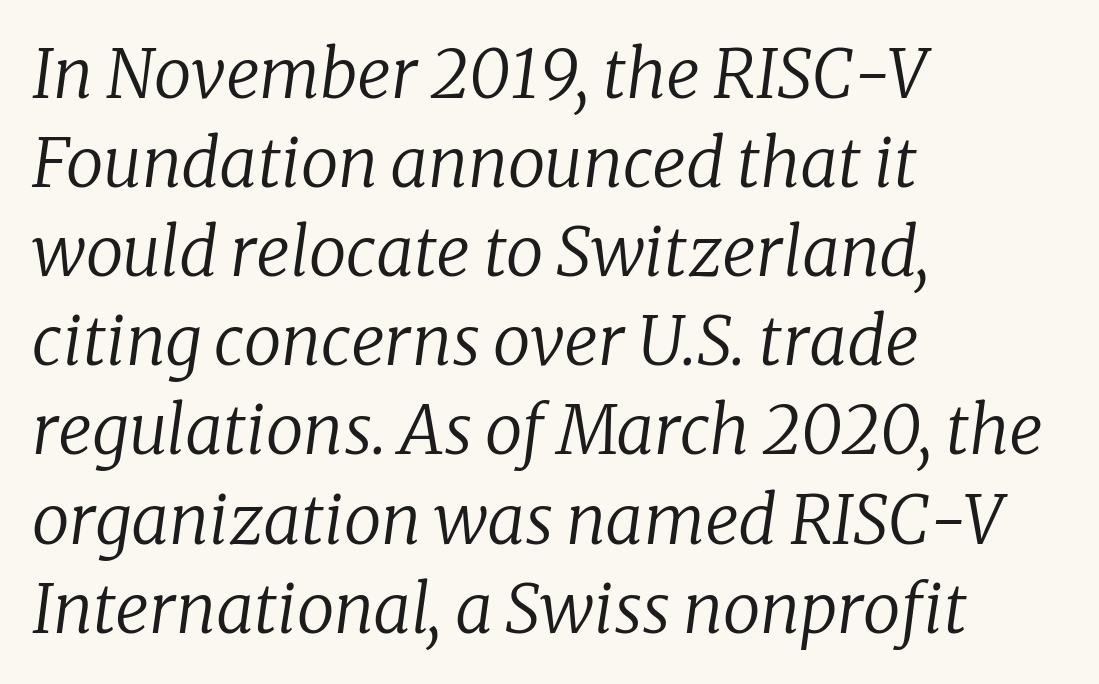
Q: Is the text bold? A: No.
Q: Is the text italic (slanted)? A: Yes, it leans right by about 8 degrees.
Q: Is the typeface a serif or a sans-serif typeface? A: Serif.
Q: Is the text underlined? A: No.
Q: How is the paragraph aligned? A: Left-aligned.
Q: Is the spacing between letters normal or unusually wide? A: Normal.
Q: Is the spacing between lines tight, normal or loose? A: Normal.
Q: Width (condensed, normal, or wide)? A: Normal.
Q: Stroke contrast? A: Low.
Q: x-height? A: Medium.
Q: Monospaced? A: No.
